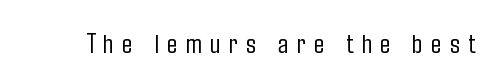
Q: Is the text bold? A: No.
Q: Is the text italic (slanted)? A: No, it is upright.
Q: Is the typeface a serif or a sans-serif typeface? A: Sans-serif.
Q: Is the text underlined? A: No.
Q: Is the spacing between letters normal or unusually wide? A: Unusually wide.
Q: Width (condensed, normal, or wide)? A: Condensed.
Q: Stroke contrast? A: Low.
Q: x-height? A: Medium.
Q: Monospaced? A: No.
